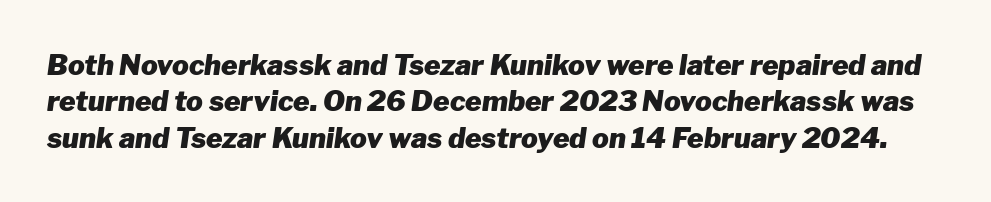
{"italic": "yes", "lean": "right", "slant_degrees": 8, "bold": "yes", "weight": "heavy", "width": "normal", "stroke_contrast": "low", "x_height": "medium", "monospaced": "no", "underline": "no", "line_spacing": "normal", "line_spacing_ratio": 1.3, "letter_spacing": "normal", "letter_spacing_em": 0.0, "glyph_px": 28}
